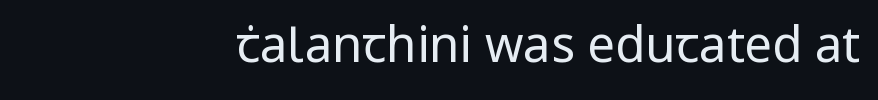
These lines are composed in type without serifs. The baseline area is clear. Do the letters lean? They stand straight. Is the block centered? No — it sits flush against the right margin.
